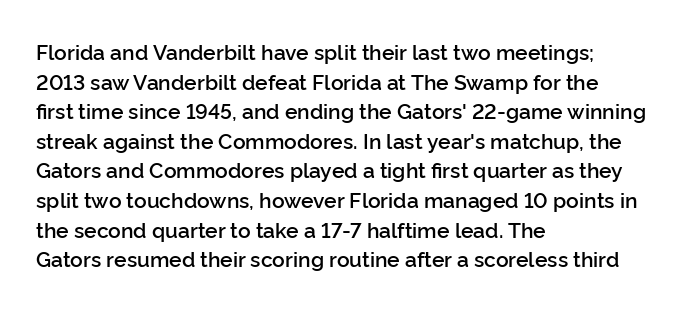
The image shows 21 px text type, upright; set left-aligned, normal line spacing (1.41x), normal letter spacing, not underlined.
